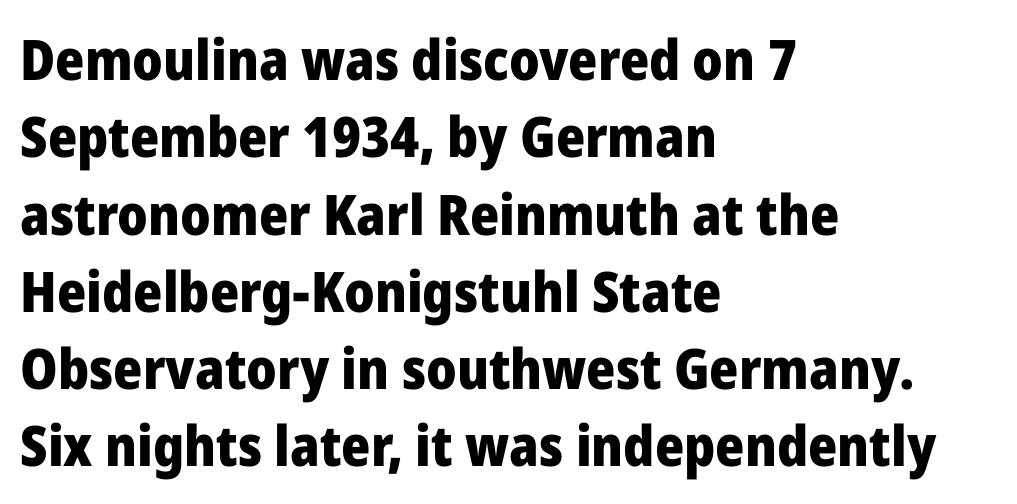
Vertical spacing — default. The paragraph has a hard left edge and a soft right edge. Rule under the text: the space is simply empty. In terms of letterform style, serifs are entirely absent. Character widths vary here, with narrow letters taking less room than wide ones. Characters remain perfectly vertical along every line.
